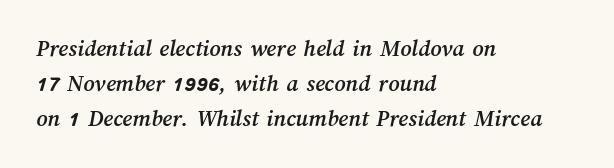
Q: Is the text underlined? A: No.
Q: How is the paragraph aligned? A: Left-aligned.
Q: Is the spacing between letters normal or unusually wide? A: Normal.
Q: Is the spacing between lines tight, normal or loose? A: Normal.
